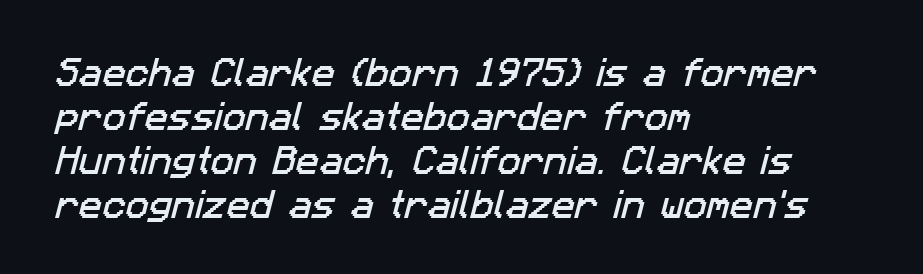
The image shows 31 px sans-serif type; set left-aligned, normal line spacing (1.42x), normal letter spacing, not underlined; low stroke contrast and a medium x-height.
